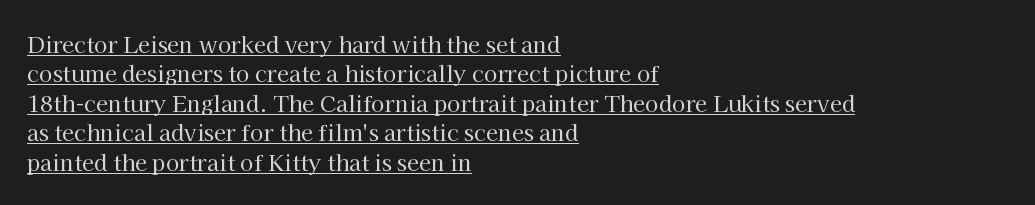
Q: Is the text bold? A: No.
Q: Is the text italic (slanted)? A: No, it is upright.
Q: Is the text underlined? A: Yes.
Q: How is the paragraph aligned? A: Left-aligned.
Q: Is the spacing between letters normal or unusually wide? A: Normal.
Q: Is the spacing between lines tight, normal or loose? A: Normal.
